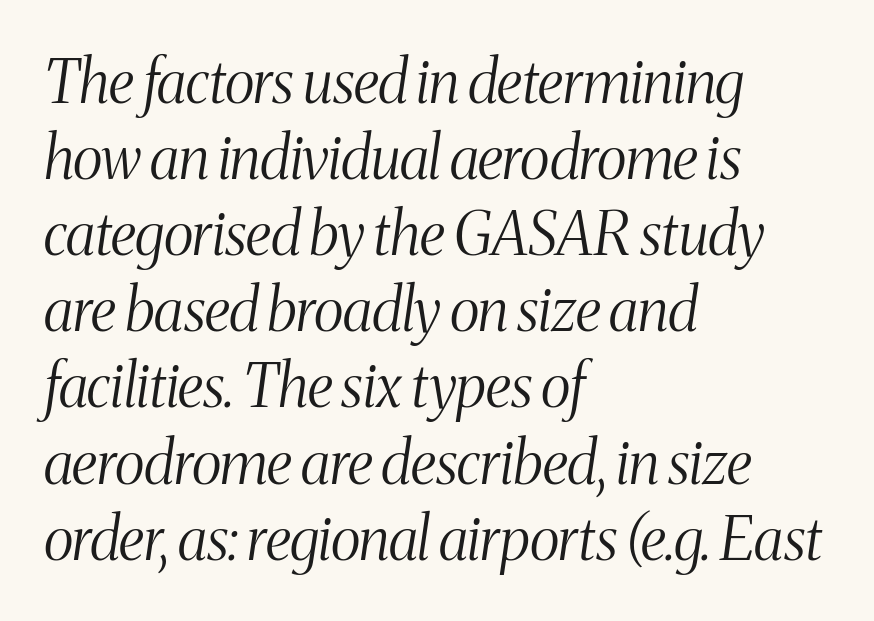
Q: Is the text bold? A: No.
Q: Is the text italic (slanted)? A: Yes, it leans right by about 8 degrees.
Q: Is the typeface a serif or a sans-serif typeface? A: Serif.
Q: Is the text underlined? A: No.
Q: How is the paragraph aligned? A: Left-aligned.
Q: Is the spacing between letters normal or unusually wide? A: Normal.
Q: Is the spacing between lines tight, normal or loose? A: Normal.
Q: Width (condensed, normal, or wide)? A: Condensed.
Q: Stroke contrast? A: Medium.
Q: x-height? A: Medium.
Q: Monospaced? A: No.
